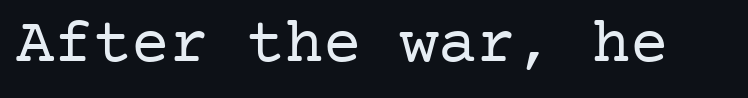
{"serif": "yes", "italic": "no", "bold": "no", "weight": "regular", "width": "normal", "stroke_contrast": "low", "x_height": "medium", "underline": "no", "letter_spacing": "normal", "letter_spacing_em": 0.0, "glyph_px": 64}
